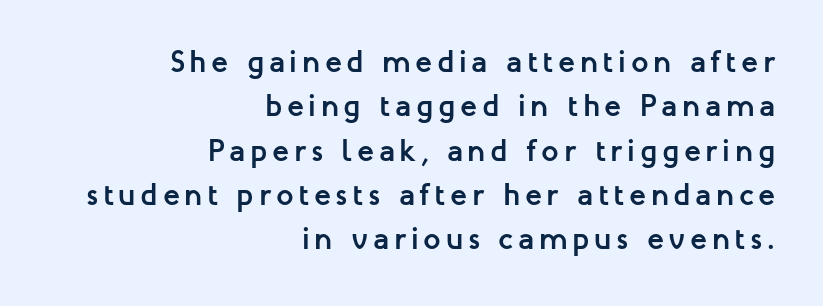
The image shows 31 px semibold sans-serif type, upright; set right-aligned, normal line spacing (1.43x), not underlined; low stroke contrast and a medium x-height.
